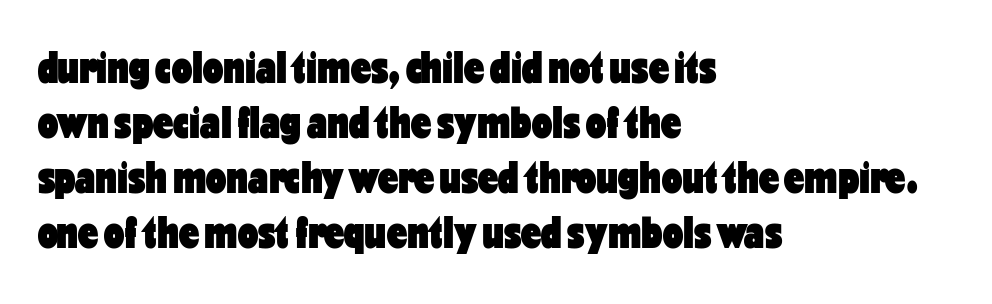
The text block is weighted toward the left margin, trailing off unevenly rightward. Tall strokes in this sample are plumb rather than angled. The words here are not underlined. Short note: letters normally spaced. You can tell from the bare stems that sans-serif type was used.
